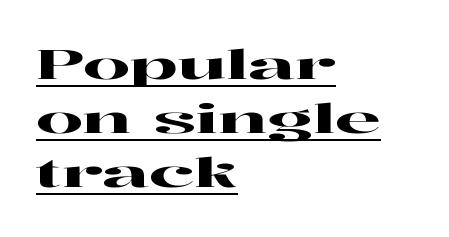
{"serif": "yes", "italic": "no", "width": "wide", "stroke_contrast": "high", "x_height": "medium", "monospaced": "no", "underline": "yes", "align": "left", "line_spacing": "normal", "line_spacing_ratio": 1.32, "letter_spacing": "normal", "letter_spacing_em": 0.0, "glyph_px": 41}
